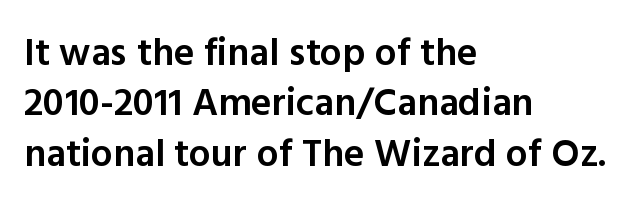
Q: Is the text bold? A: Semi-bold.
Q: Is the text italic (slanted)? A: No, it is upright.
Q: Is the typeface a serif or a sans-serif typeface? A: Sans-serif.
Q: Is the text underlined? A: No.
Q: How is the paragraph aligned? A: Left-aligned.
Q: Is the spacing between letters normal or unusually wide? A: Normal.
Q: Is the spacing between lines tight, normal or loose? A: Normal.
Q: Width (condensed, normal, or wide)? A: Normal.
Q: x-height? A: Medium.
Q: Monospaced? A: No.
